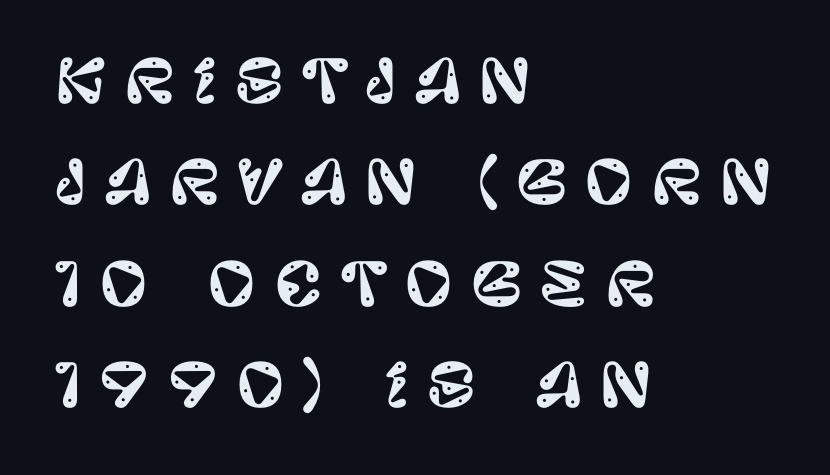
The image shows 59 px sans-serif type; set left-aligned, line spacing 1.72x, unusually wide letter spacing (+0.3 em), not underlined; low stroke contrast and a large x-height.
